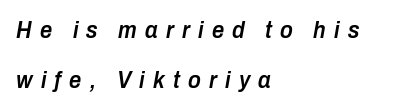
{"italic": "yes", "lean": "right", "slant_degrees": 10, "bold": "semi", "underline": "no", "align": "left", "line_spacing": "loose", "line_spacing_ratio": 2.08, "letter_spacing": "wide", "letter_spacing_em": 0.34, "glyph_px": 24}
